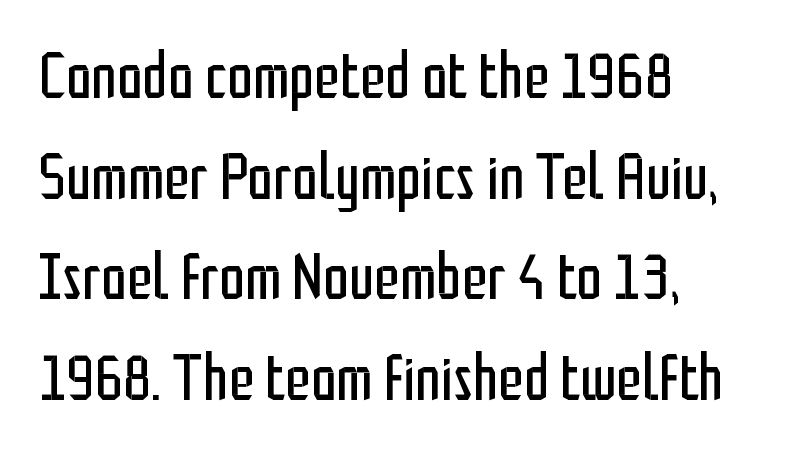
{"serif": "no", "italic": "no", "bold": "no", "weight": "regular", "width": "condensed", "stroke_contrast": "low", "x_height": "medium", "monospaced": "no", "underline": "no", "align": "left", "line_spacing": "normal", "line_spacing_ratio": 1.55, "letter_spacing": "normal", "letter_spacing_em": 0.0, "glyph_px": 65}
